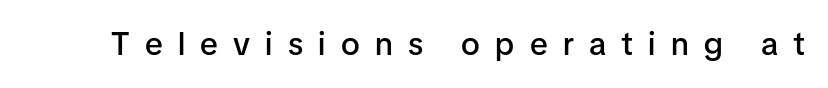
This rendering widens character spacing well past its baseline value. Each glyph is drawn with semibold strokes, heavier than normal yet not fully bold. The font's upright variant was chosen for this text. Note the varied advance widths — an 'i' is clearly narrower than an 'm'. This rendering employs a face without finishing strokes, i.e., a sans-serif. Underlining? Definitely not there.
